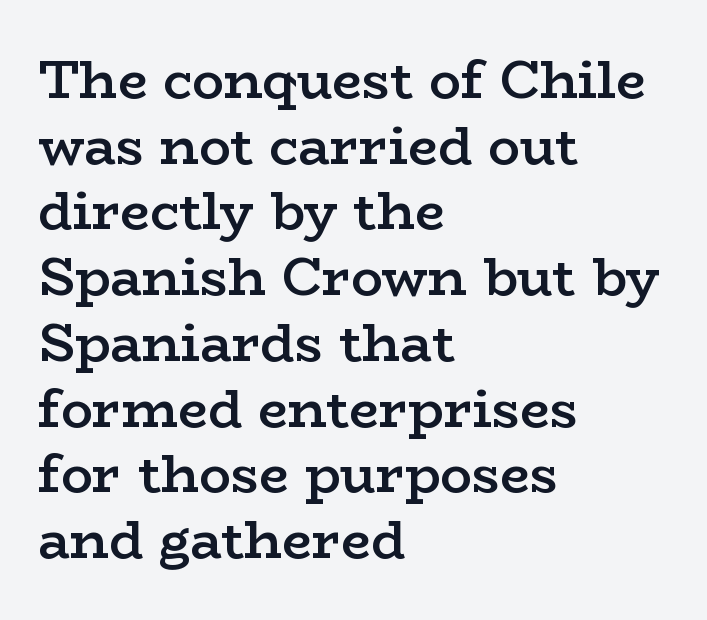
{"serif": "yes", "italic": "no", "bold": "semi", "weight": "semibold", "width": "wide", "stroke_contrast": "low", "x_height": "medium", "monospaced": "no", "underline": "no", "align": "left", "line_spacing_ratio": 1.24, "letter_spacing": "normal", "letter_spacing_em": 0.0, "glyph_px": 53}
